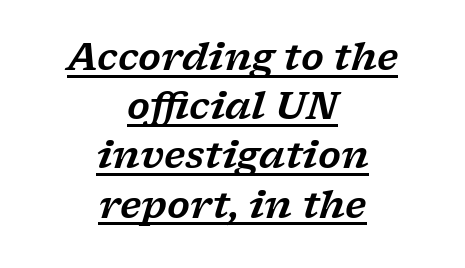
The image shows 37 px wide serif type, italic (leaning right); set centered, normal line spacing (1.33x), normal letter spacing, underlined; low stroke contrast and a medium x-height.
